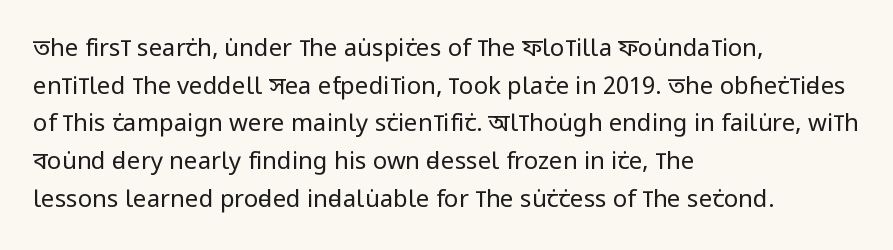
Q: Is the text bold? A: No.
Q: Is the text italic (slanted)? A: No, it is upright.
Q: Is the text underlined? A: No.
Q: How is the paragraph aligned? A: Left-aligned.
Q: Is the spacing between letters normal or unusually wide? A: Normal.
Q: Is the spacing between lines tight, normal or loose? A: Normal.
